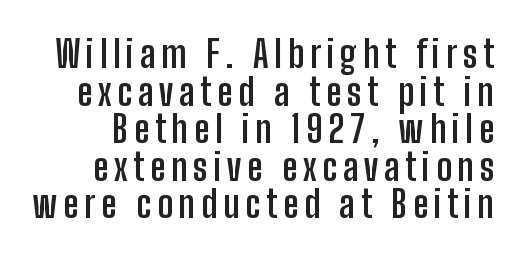
The image shows 38 px semibold, condensed sans-serif type, upright; set tight line spacing (0.99x), not underlined; low stroke contrast and a medium x-height.
